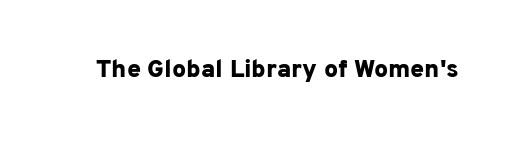
Q: Is the text bold? A: Yes.
Q: Is the text italic (slanted)? A: No, it is upright.
Q: Is the text underlined? A: No.
Q: Is the spacing between letters normal or unusually wide? A: Normal.
